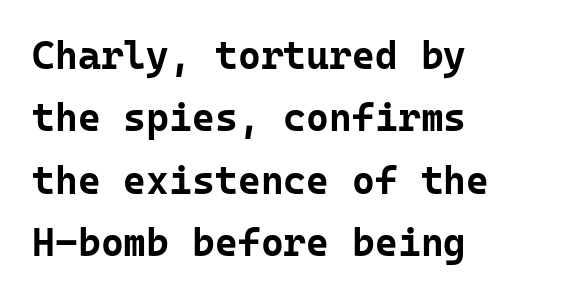
Q: Is the text bold? A: Yes.
Q: Is the text italic (slanted)? A: No, it is upright.
Q: Is the typeface a serif or a sans-serif typeface? A: Sans-serif.
Q: Is the text underlined? A: No.
Q: How is the paragraph aligned? A: Left-aligned.
Q: Is the spacing between letters normal or unusually wide? A: Normal.
Q: Is the spacing between lines tight, normal or loose? A: Normal.
Q: Width (condensed, normal, or wide)? A: Normal.
Q: Stroke contrast? A: Low.
Q: x-height? A: Medium.
Q: Monospaced? A: Yes.
